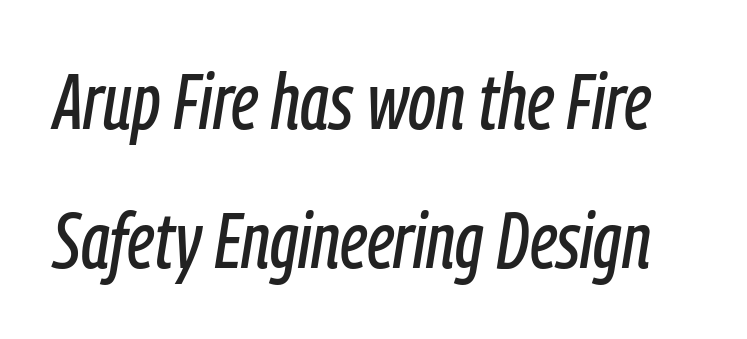
The image shows 78 px condensed type, italic (leaning right); set line spacing 1.78x, normal letter spacing, not underlined; low stroke contrast and a medium x-height.
